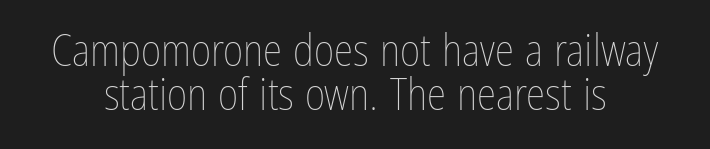
Q: Is the text bold? A: No.
Q: Is the text italic (slanted)? A: No, it is upright.
Q: Is the text underlined? A: No.
Q: Is the spacing between letters normal or unusually wide? A: Normal.
Q: Is the spacing between lines tight, normal or loose? A: Tight.
Q: Width (condensed, normal, or wide)? A: Condensed.
Q: Stroke contrast? A: Low.
Q: x-height? A: Medium.
Q: Monospaced? A: No.
